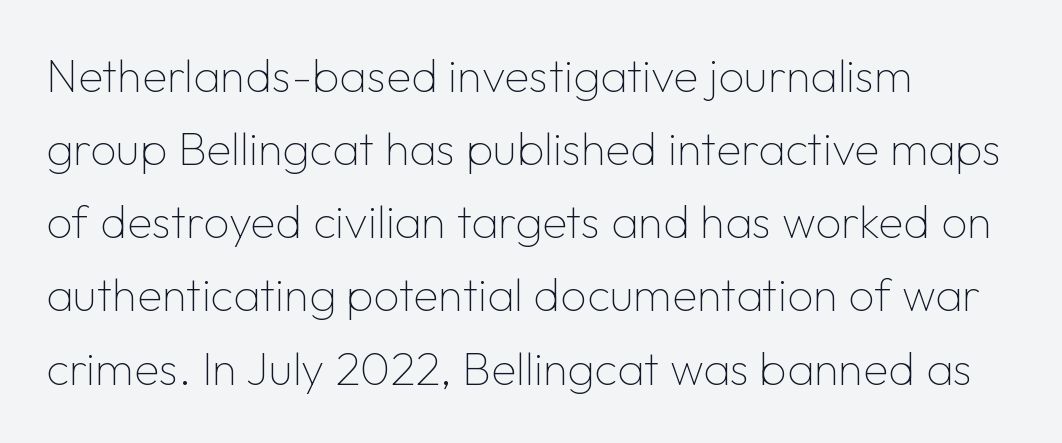
Q: Is the text bold? A: No.
Q: Is the text italic (slanted)? A: No, it is upright.
Q: Is the typeface a serif or a sans-serif typeface? A: Sans-serif.
Q: Is the text underlined? A: No.
Q: How is the paragraph aligned? A: Left-aligned.
Q: Is the spacing between letters normal or unusually wide? A: Normal.
Q: Is the spacing between lines tight, normal or loose? A: Normal.
Q: Width (condensed, normal, or wide)? A: Normal.
Q: Stroke contrast? A: Low.
Q: x-height? A: Medium.
Q: Monospaced? A: No.
